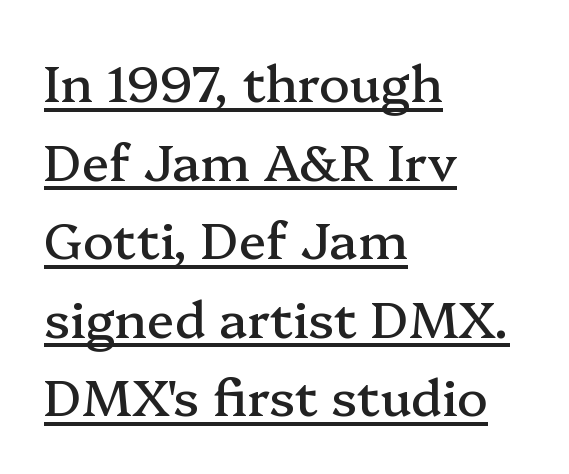
The rendering uses the underline text-decoration. Horizontal alignment here is leftward, the default for most running prose. The face used here is proportionally spaced, like ordinary book or web type. When letters stand straight like this, we call the style roman or upright.
